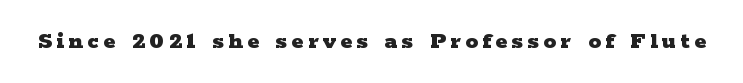
The image shows 25 px bold type, upright; set not underlined.
